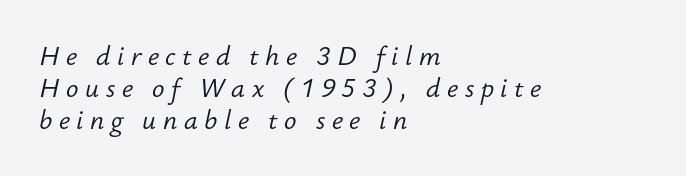
Q: Is the text bold? A: No.
Q: Is the text italic (slanted)? A: Yes, it leans right by about 12 degrees.
Q: Is the text underlined? A: No.
Q: How is the paragraph aligned? A: Left-aligned.
Q: Is the spacing between letters normal or unusually wide? A: Unusually wide.
